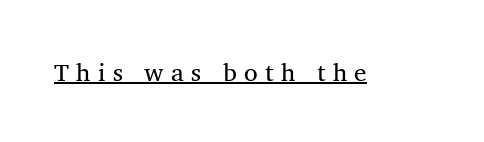
Q: Is the text bold? A: No.
Q: Is the text italic (slanted)? A: No, it is upright.
Q: Is the text underlined? A: Yes.
Q: Is the spacing between letters normal or unusually wide? A: Unusually wide.
